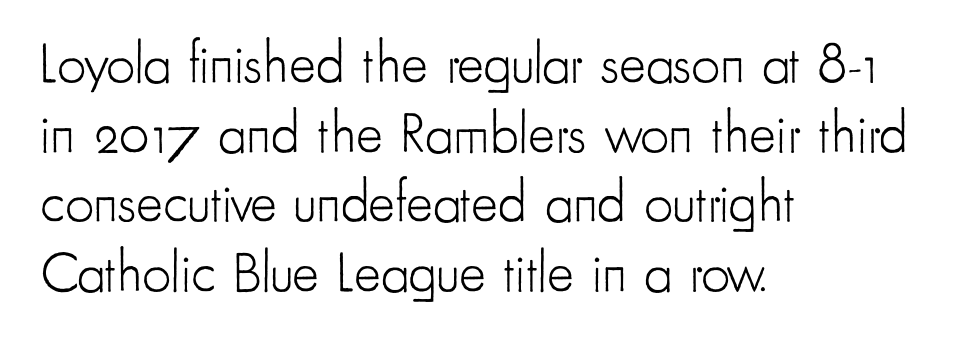
Type without underlining. Character widths vary here, with narrow letters taking less room than wide ones. The typesetter chose a ragged-right arrangement here. Letters have the restrained weight of plain body copy at most. Posture: upright roman.
